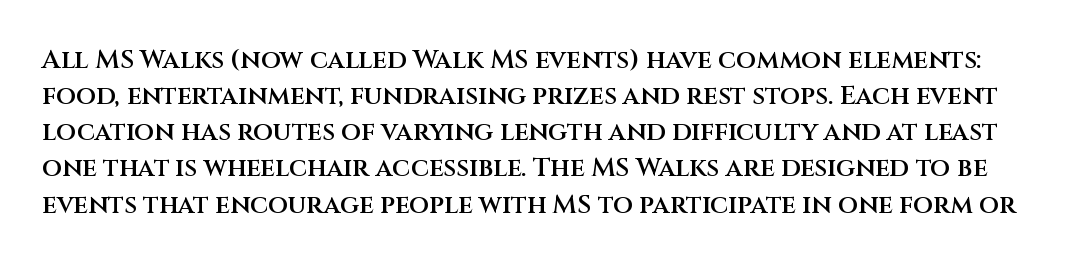
{"italic": "no", "bold": "semi", "underline": "no", "line_spacing": "normal", "line_spacing_ratio": 1.39, "letter_spacing": "normal", "letter_spacing_em": 0.0, "glyph_px": 26}
